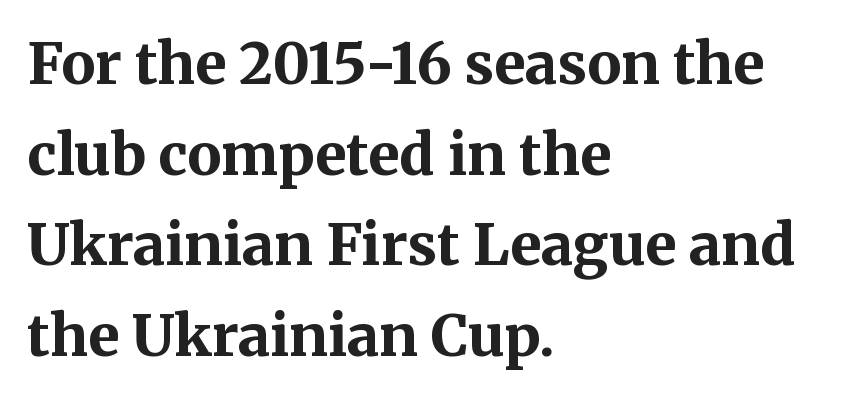
Q: Is the text bold? A: Yes.
Q: Is the text italic (slanted)? A: No, it is upright.
Q: Is the typeface a serif or a sans-serif typeface? A: Serif.
Q: Is the text underlined? A: No.
Q: How is the paragraph aligned? A: Left-aligned.
Q: Is the spacing between letters normal or unusually wide? A: Normal.
Q: Is the spacing between lines tight, normal or loose? A: Normal.
Q: Width (condensed, normal, or wide)? A: Normal.
Q: Stroke contrast? A: Medium.
Q: x-height? A: Medium.
Q: Monospaced? A: No.
